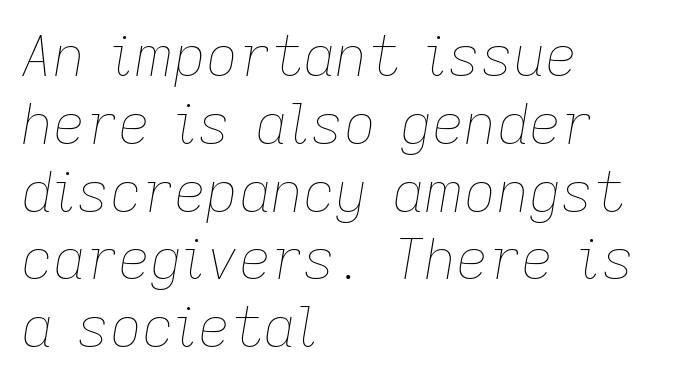
The image shows 56 px thin type, italic (leaning right); set left-aligned, line spacing 1.21x, normal letter spacing, not underlined; low stroke contrast and a medium x-height.
